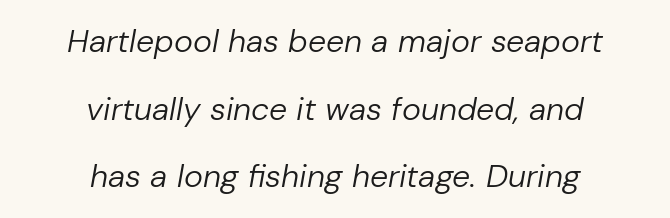
Q: Is the text bold? A: No.
Q: Is the text italic (slanted)? A: Yes, it leans right by about 10 degrees.
Q: Is the text underlined? A: No.
Q: How is the paragraph aligned? A: Centered.
Q: Is the spacing between letters normal or unusually wide? A: Normal.
Q: Is the spacing between lines tight, normal or loose? A: Loose.
Q: Width (condensed, normal, or wide)? A: Normal.
Q: Stroke contrast? A: Low.
Q: x-height? A: Medium.
Q: Monospaced? A: No.
